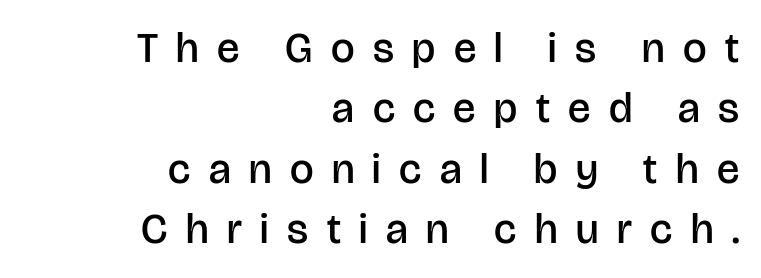
Q: Is the text bold? A: Semi-bold.
Q: Is the text italic (slanted)? A: No, it is upright.
Q: Is the typeface a serif or a sans-serif typeface? A: Sans-serif.
Q: Is the text underlined? A: No.
Q: How is the paragraph aligned? A: Right-aligned.
Q: Is the spacing between letters normal or unusually wide? A: Unusually wide.
Q: Is the spacing between lines tight, normal or loose? A: Normal.
Q: Width (condensed, normal, or wide)? A: Normal.
Q: Stroke contrast? A: Low.
Q: x-height? A: Large.
Q: Monospaced? A: No.
